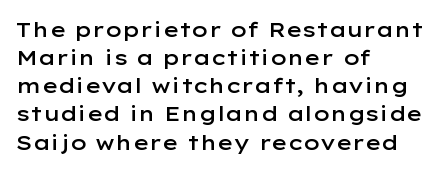
{"italic": "no", "bold": "semi", "underline": "no", "align": "left", "line_spacing": "normal", "line_spacing_ratio": 1.34, "letter_spacing": "normal", "letter_spacing_em": 0.0, "glyph_px": 21}
